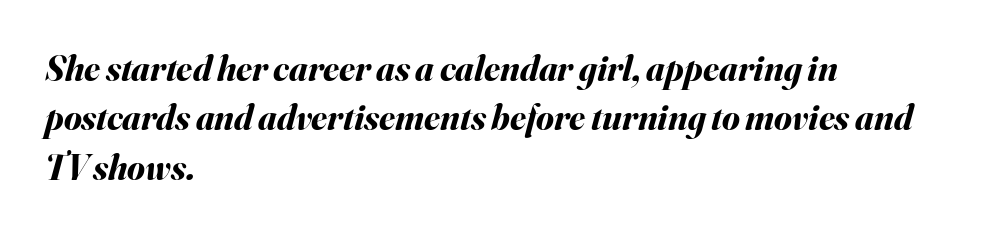
The image shows 36 px bold type, italic (leaning right); set left-aligned, normal line spacing (1.37x), normal letter spacing, not underlined; medium stroke contrast and a small x-height.
